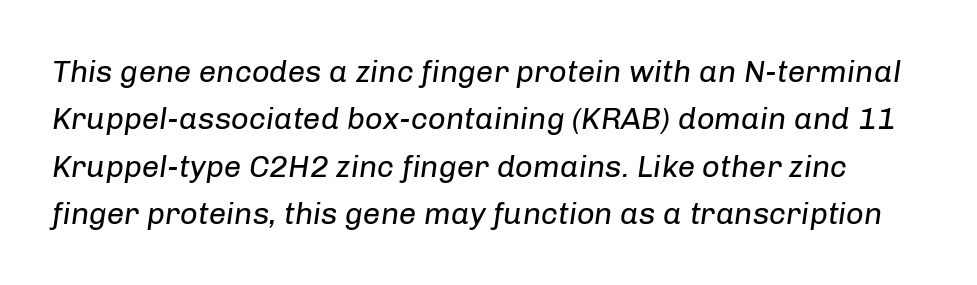
The image shows 31 px regular-weight type, italic (leaning right); set normal line spacing (1.53x), normal letter spacing, not underlined; low stroke contrast and a medium x-height.
